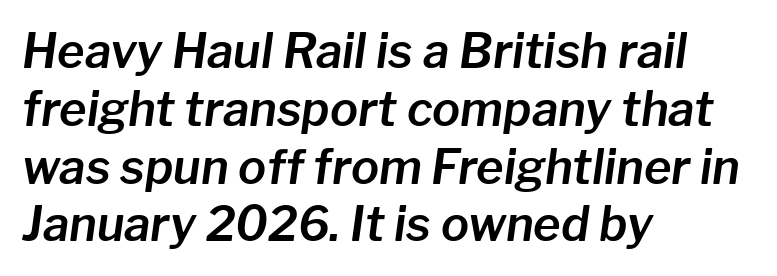
{"italic": "yes", "lean": "right", "slant_degrees": 8, "width": "normal", "stroke_contrast": "low", "x_height": "medium", "monospaced": "no", "underline": "no", "align": "left", "line_spacing_ratio": 1.23, "letter_spacing": "normal", "letter_spacing_em": 0.0, "glyph_px": 47}
